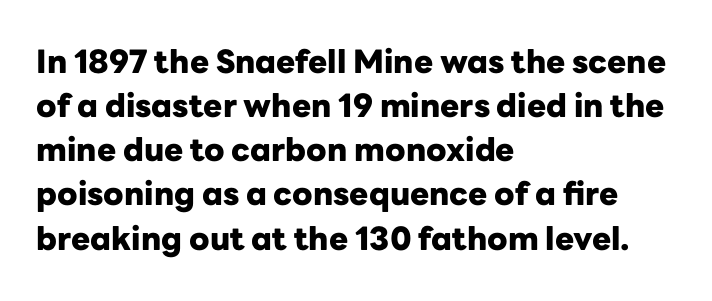
Nobody drew a line under any word here. You could call the tracking neutral — neither tight nor loose. Typographic density is high because the face is bold. Here the designer chose a conventional face with non-uniform glyph widths. Is there much room between lines? A standard amount, neither cramped nor airy. The face used here is a sans, in the tradition of grotesques and geometrics.
